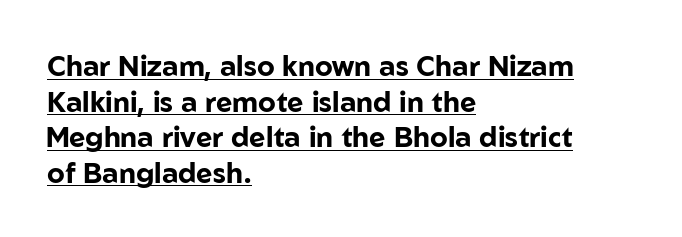
Q: Is the text bold? A: Yes.
Q: Is the text italic (slanted)? A: No, it is upright.
Q: Is the typeface a serif or a sans-serif typeface? A: Sans-serif.
Q: Is the text underlined? A: Yes.
Q: How is the paragraph aligned? A: Left-aligned.
Q: Is the spacing between letters normal or unusually wide? A: Normal.
Q: Is the spacing between lines tight, normal or loose? A: Normal.
Q: Width (condensed, normal, or wide)? A: Normal.
Q: Stroke contrast? A: Low.
Q: x-height? A: Medium.
Q: Monospaced? A: No.
